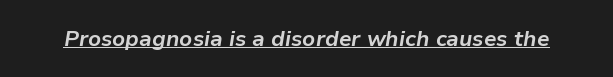
{"italic": "yes", "lean": "right", "slant_degrees": 9, "bold": "yes", "underline": "yes", "letter_spacing": "normal", "letter_spacing_em": 0.0, "glyph_px": 22}
